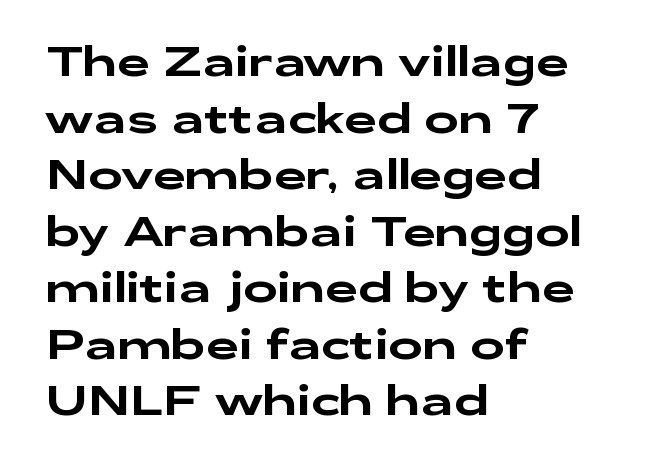
The image shows 41 px wide sans-serif type, upright; set left-aligned, normal line spacing (1.38x), normal letter spacing, not underlined; low stroke contrast and a medium x-height.
